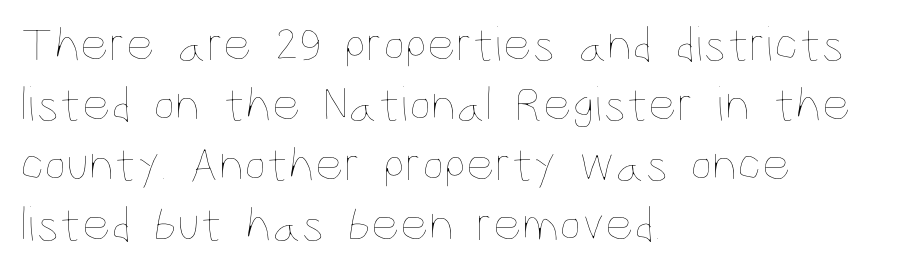
The letters advance in unequal steps, a hallmark of proportional type. Lines of text with bare space underneath. Do the letters lean? They stand straight. No heavy texture on the line: the type isn't bold.
